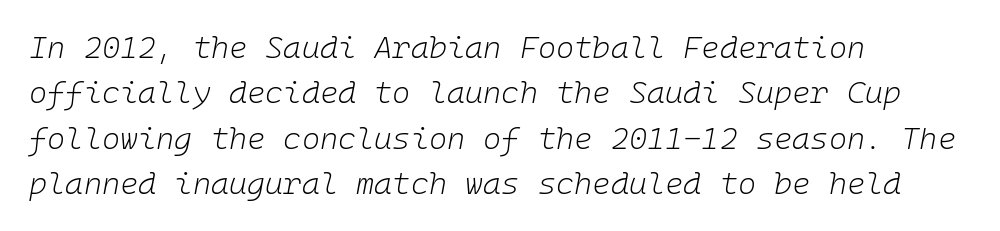
Is this a fixed-width face? Yes — each glyph sits in an identical cell. Horizontal bands of white between lines are of average thickness. The paragraph shown leans on its left margin. Letters rest on an invisible, unmarked baseline. Caption: standard tracking, unaltered. You can tell it's italic because the verticals aren't actually vertical.
